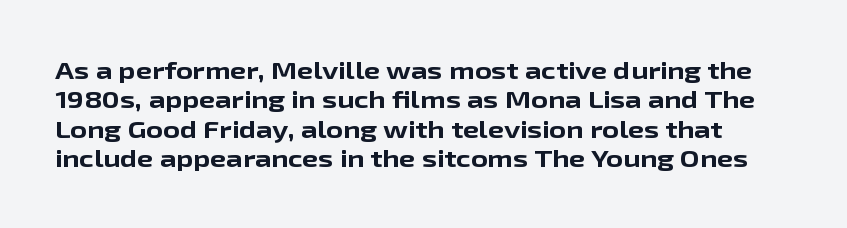
{"italic": "no", "bold": "yes", "underline": "no", "line_spacing": "normal", "line_spacing_ratio": 1.28, "letter_spacing": "normal", "letter_spacing_em": 0.0, "glyph_px": 23}
